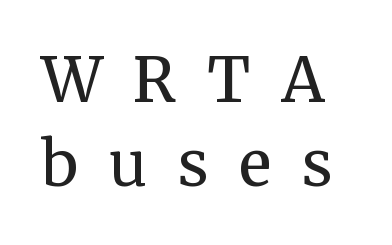
Q: Is the text bold? A: No.
Q: Is the text italic (slanted)? A: No, it is upright.
Q: Is the typeface a serif or a sans-serif typeface? A: Serif.
Q: Is the text underlined? A: No.
Q: Is the spacing between letters normal or unusually wide? A: Unusually wide.
Q: Is the spacing between lines tight, normal or loose? A: Normal.
Q: Width (condensed, normal, or wide)? A: Normal.
Q: Stroke contrast? A: Medium.
Q: x-height? A: Medium.
Q: Monospaced? A: No.
